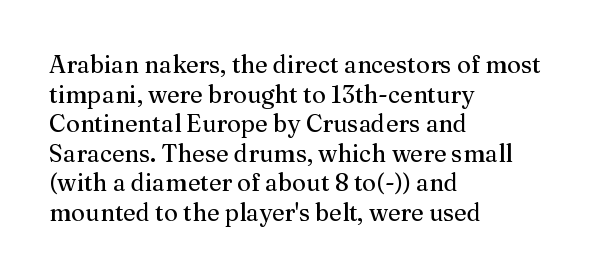
{"italic": "no", "underline": "no", "align": "left", "line_spacing_ratio": 1.23, "letter_spacing": "normal", "letter_spacing_em": 0.0, "glyph_px": 24}
